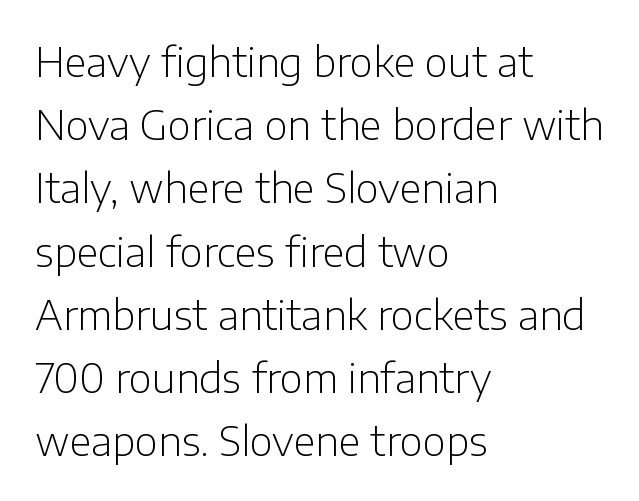
The image shows 40 px light sans-serif type, upright; set left-aligned, normal line spacing (1.58x), normal letter spacing, not underlined; low stroke contrast and a medium x-height.
